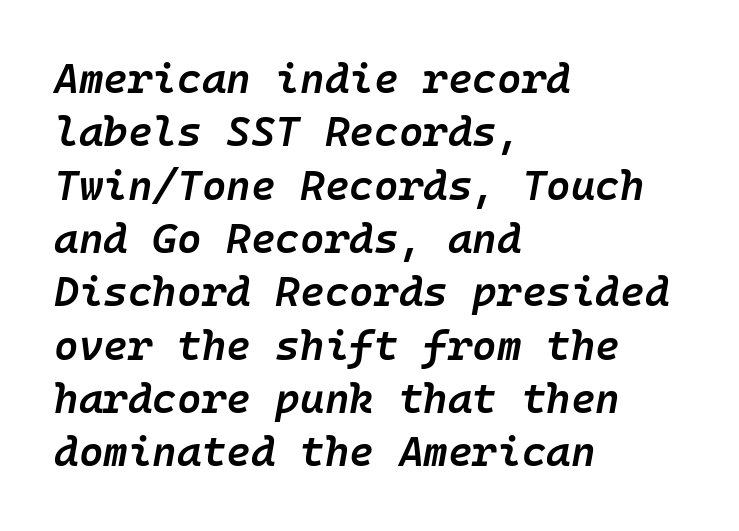
The line texture is even and compact thanks to regular tracking. The passage is arranged the way most books set body copy — flush left. The text carries the slant typical of an italic or oblique font. Has an underline been added? It has not. How heavy is the stroke? Medium-heavy — a semibold, shy of bold. Compared with typical paragraphs, the rows here are spaced about the same.
